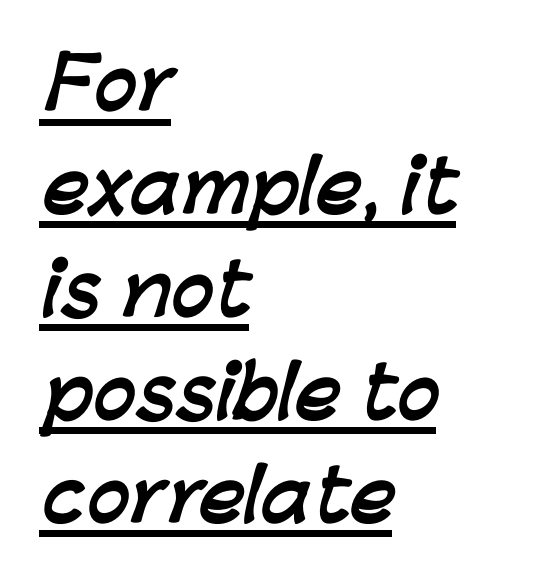
{"serif": "no", "bold": "yes", "weight": "semibold", "width": "normal", "stroke_contrast": "low", "x_height": "medium", "monospaced": "no", "underline": "yes", "align": "left", "line_spacing": "normal", "line_spacing_ratio": 1.45, "letter_spacing": "normal", "letter_spacing_em": 0.0, "glyph_px": 71}
